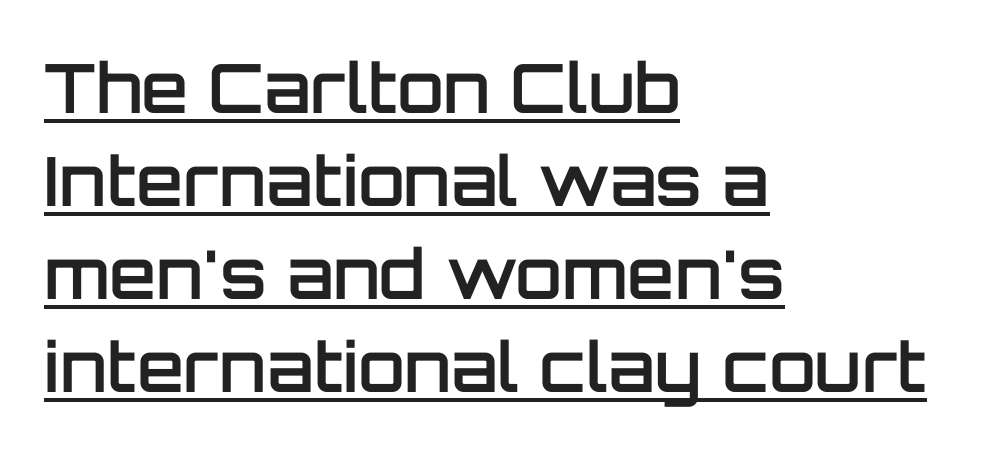
{"serif": "no", "italic": "no", "bold": "semi", "weight": "semibold", "width": "normal", "stroke_contrast": "low", "x_height": "large", "monospaced": "no", "underline": "yes", "align": "left", "line_spacing": "normal", "line_spacing_ratio": 1.37, "letter_spacing": "normal", "letter_spacing_em": 0.0, "glyph_px": 68}
